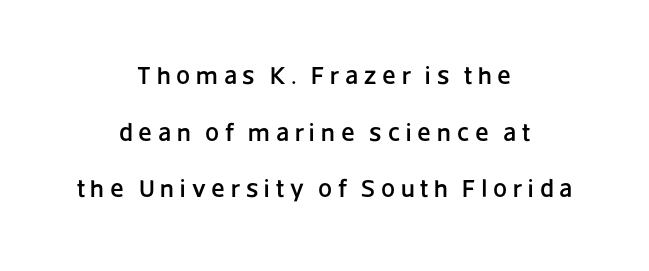
The image shows 25 px text type, upright; set centered, loose line spacing (2.27x), unusually wide letter spacing (+0.23 em), not underlined.
